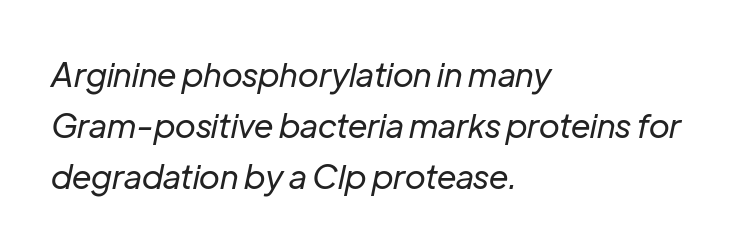
When letters slant like this, we call the style italic. The space directly below the letters is spotless. Interline gaps are of average width in this sample. A typesetter would call this zero additional tracking.
